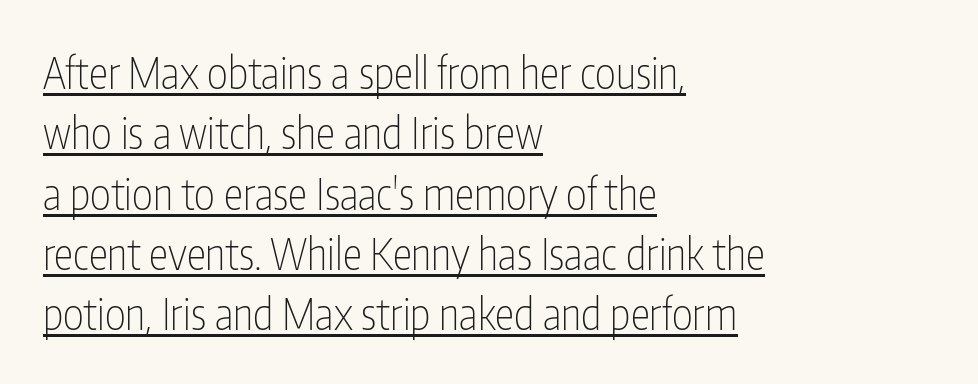
Q: Is the text bold? A: No.
Q: Is the text italic (slanted)? A: No, it is upright.
Q: Is the typeface a serif or a sans-serif typeface? A: Sans-serif.
Q: Is the text underlined? A: Yes.
Q: How is the paragraph aligned? A: Left-aligned.
Q: Is the spacing between letters normal or unusually wide? A: Normal.
Q: Is the spacing between lines tight, normal or loose? A: Normal.
Q: Width (condensed, normal, or wide)? A: Condensed.
Q: Stroke contrast? A: Low.
Q: x-height? A: Medium.
Q: Monospaced? A: No.
